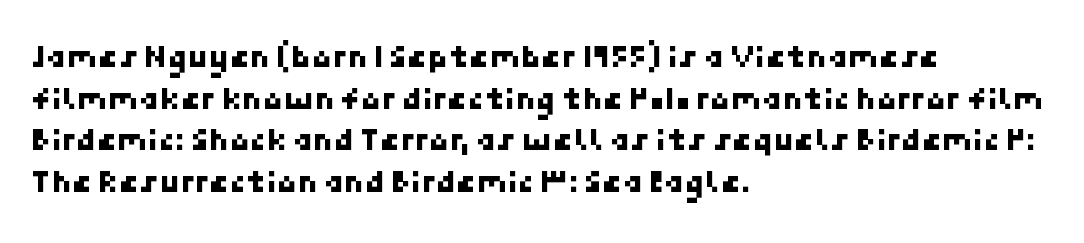
The image shows 33 px sans-serif type; set left-aligned, normal line spacing (1.26x), normal letter spacing, not underlined; low stroke contrast and a medium x-height.
